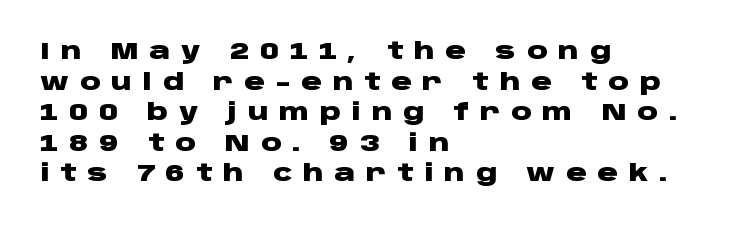
{"italic": "no", "bold": "yes", "underline": "no", "align": "left", "line_spacing": "normal", "line_spacing_ratio": 1.33, "letter_spacing": "wide", "letter_spacing_em": 0.47, "glyph_px": 23}
